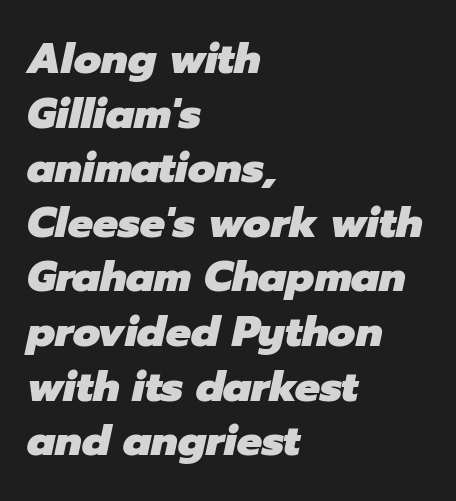
The image shows 42 px heavy type, italic (leaning right); set left-aligned, normal line spacing (1.3x), normal letter spacing, not underlined; low stroke contrast and a medium x-height.
